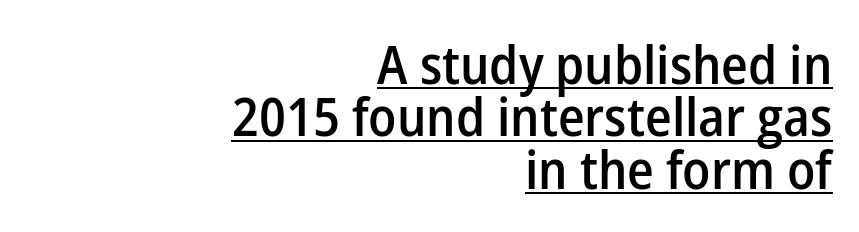
Q: Is the text bold? A: Semi-bold.
Q: Is the text italic (slanted)? A: No, it is upright.
Q: Is the typeface a serif or a sans-serif typeface? A: Sans-serif.
Q: Is the text underlined? A: Yes.
Q: How is the paragraph aligned? A: Right-aligned.
Q: Is the spacing between letters normal or unusually wide? A: Normal.
Q: Is the spacing between lines tight, normal or loose? A: Tight.
Q: Width (condensed, normal, or wide)? A: Normal.
Q: Stroke contrast? A: Low.
Q: x-height? A: Medium.
Q: Monospaced? A: No.
